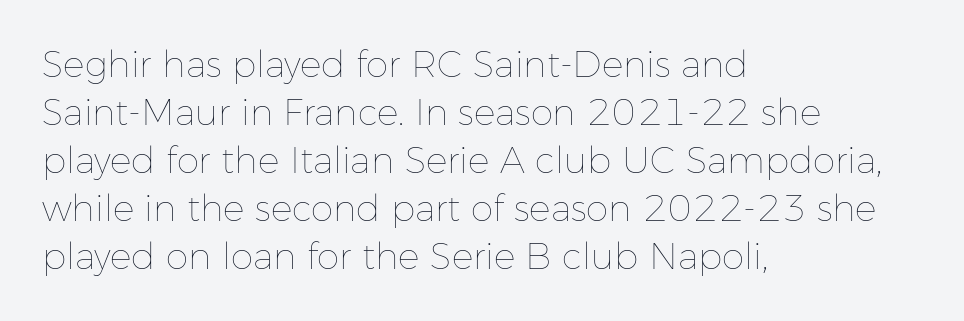
Q: Is the text bold? A: No.
Q: Is the text italic (slanted)? A: No, it is upright.
Q: Is the text underlined? A: No.
Q: How is the paragraph aligned? A: Left-aligned.
Q: Is the spacing between letters normal or unusually wide? A: Normal.
Q: Is the spacing between lines tight, normal or loose? A: Normal.
Q: Width (condensed, normal, or wide)? A: Normal.
Q: Stroke contrast? A: Low.
Q: x-height? A: Medium.
Q: Monospaced? A: No.
